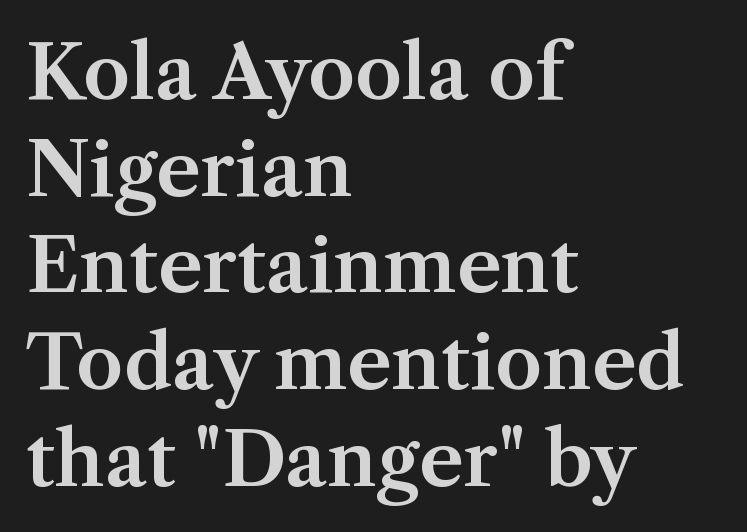
{"serif": "yes", "italic": "no", "width": "normal", "stroke_contrast": "medium", "x_height": "medium", "monospaced": "no", "underline": "no", "align": "left", "line_spacing": "normal", "line_spacing_ratio": 1.29, "letter_spacing": "normal", "letter_spacing_em": 0.0, "glyph_px": 75}
